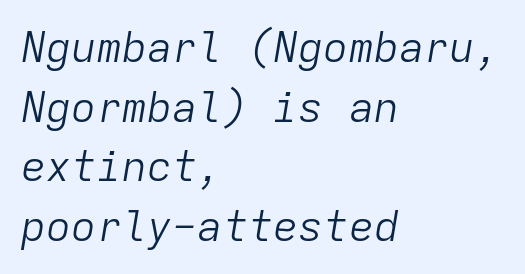
Q: Is the text bold? A: No.
Q: Is the text italic (slanted)? A: Yes, it leans right by about 9 degrees.
Q: Is the text underlined? A: No.
Q: How is the paragraph aligned? A: Left-aligned.
Q: Is the spacing between letters normal or unusually wide? A: Normal.
Q: Is the spacing between lines tight, normal or loose? A: Normal.
Q: Width (condensed, normal, or wide)? A: Normal.
Q: Stroke contrast? A: Low.
Q: x-height? A: Medium.
Q: Monospaced? A: Yes.
